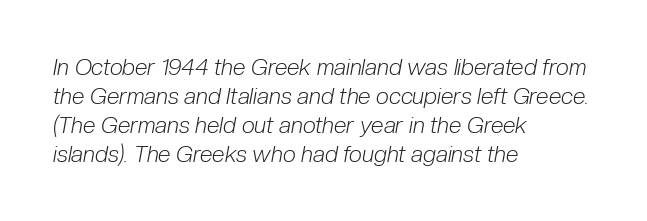
The image shows 23 px text type, italic (leaning right); set left-aligned, normal line spacing (1.26x), normal letter spacing, not underlined.
